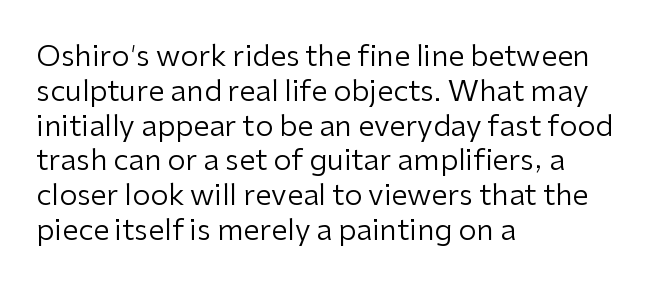
{"serif": "no", "italic": "no", "bold": "no", "weight": "regular", "width": "normal", "stroke_contrast": "low", "x_height": "medium", "monospaced": "no", "underline": "no", "align": "left", "line_spacing_ratio": 1.2, "letter_spacing": "normal", "letter_spacing_em": 0.0, "glyph_px": 29}
